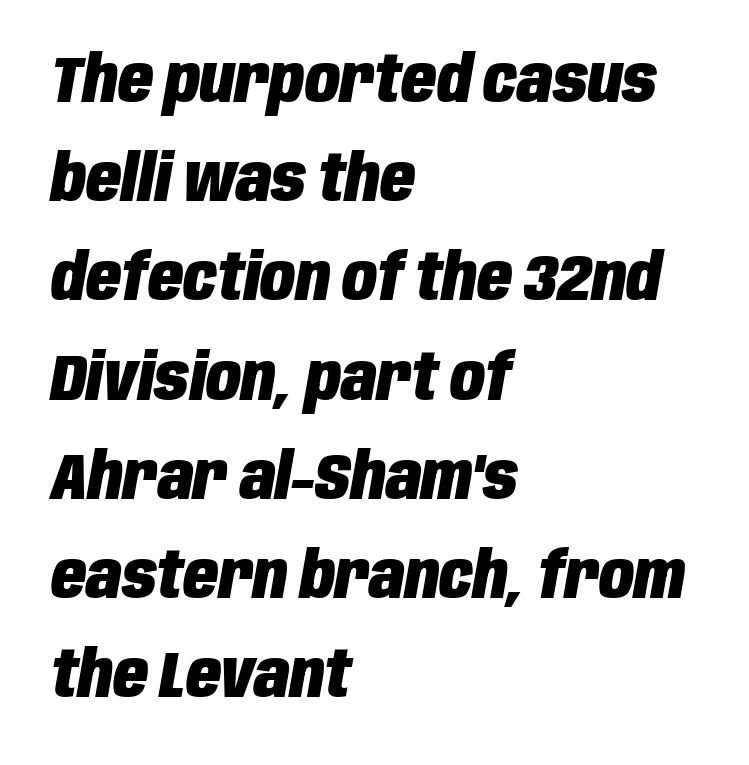
Slant detected: the letters are inclined. Evenly set lines give the paragraph a standard silhouette. Underline: absent. Short note: letters normally spaced. Left-aligned paragraph, ragged on the right. Does the weight exceed regular? Yes, all the way to bold.
